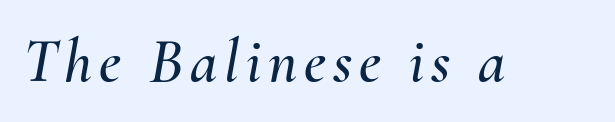
Characters are canted at an angle relative to the baseline's perpendicular. Just letters on the line, the space beneath them empty. Character widths vary here, with narrow letters taking less room than wide ones.
